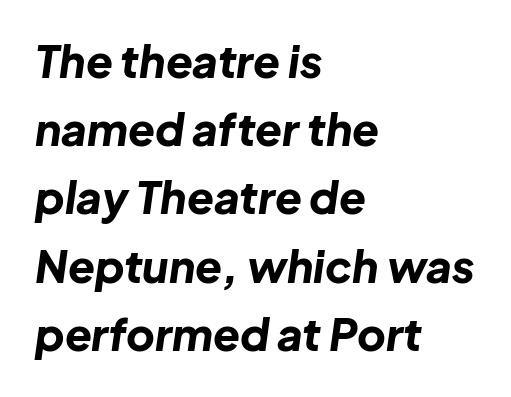
The image shows 44 px bold type, italic (leaning right); set left-aligned, normal line spacing (1.55x), normal letter spacing, not underlined; low stroke contrast and a medium x-height.
